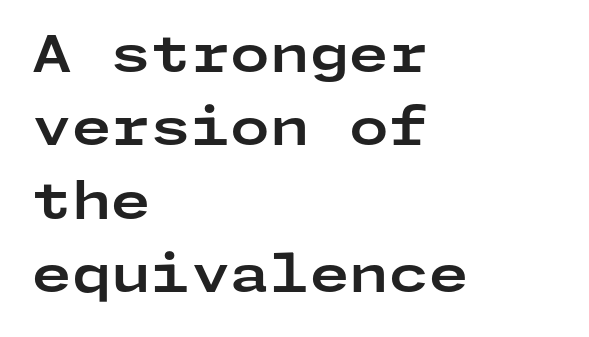
What weight is shown? A full bold with thick strokes. Quick note: interline space is typical. No italicization has been applied; the sample stays upright. This rendering features lettering with no underline.
